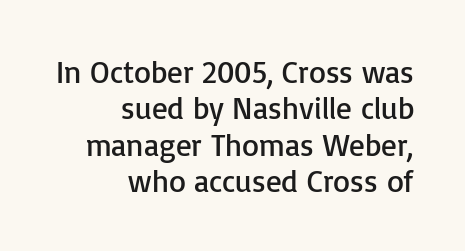
No feet cap the strokes, marking this as sans-serif type. A flush-right, rag-left setting is used for this passage. The typesetting does not lean heavy: it is not bold. It's the straight-up-and-down kind of type. Each letter keeps its own natural width here, so spacing adapts to shape.
